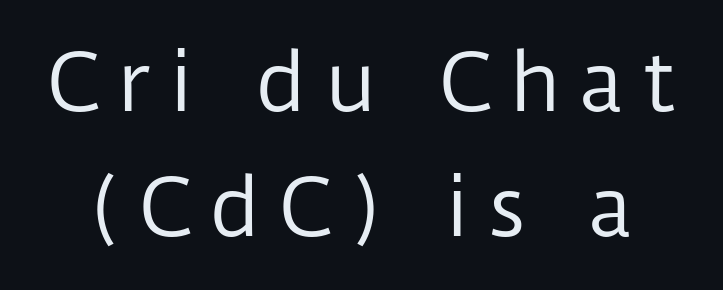
{"serif": "no", "italic": "no", "bold": "no", "weight": "regular", "width": "normal", "stroke_contrast": "low", "x_height": "medium", "monospaced": "no", "underline": "no", "line_spacing": "normal", "line_spacing_ratio": 1.58, "letter_spacing": "wide", "letter_spacing_em": 0.22, "glyph_px": 79}
